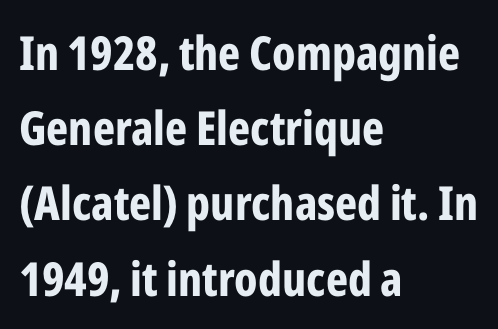
{"serif": "no", "italic": "no", "bold": "yes", "weight": "bold", "width": "condensed", "stroke_contrast": "low", "x_height": "medium", "monospaced": "no", "underline": "no", "align": "left", "line_spacing": "normal", "line_spacing_ratio": 1.6, "letter_spacing": "normal", "letter_spacing_em": 0.0, "glyph_px": 47}
